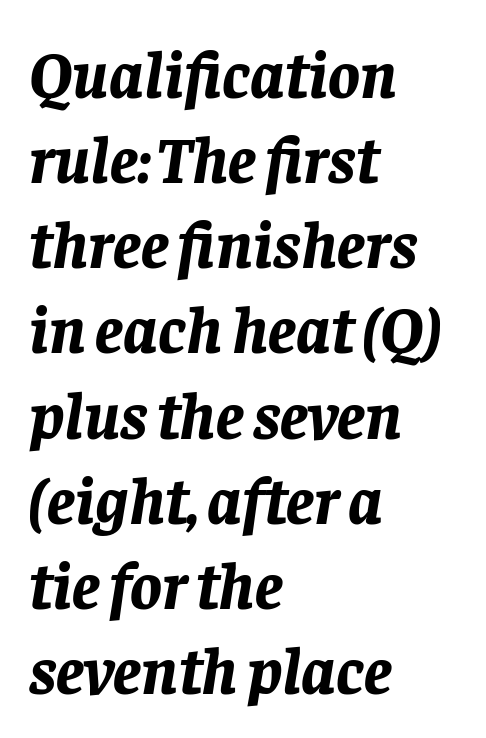
The image shows 66 px bold type, italic (leaning right); set left-aligned, normal line spacing (1.29x), normal letter spacing, not underlined; low stroke contrast and a large x-height.
